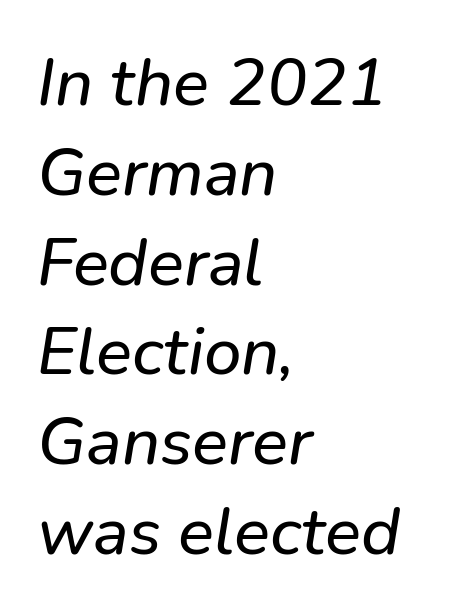
Q: Is the typeface a serif or a sans-serif typeface? A: Sans-serif.
Q: Is the text underlined? A: No.
Q: How is the paragraph aligned? A: Left-aligned.
Q: Is the spacing between letters normal or unusually wide? A: Normal.
Q: Is the spacing between lines tight, normal or loose? A: Normal.
Q: Width (condensed, normal, or wide)? A: Normal.
Q: Stroke contrast? A: Low.
Q: x-height? A: Medium.
Q: Monospaced? A: No.
